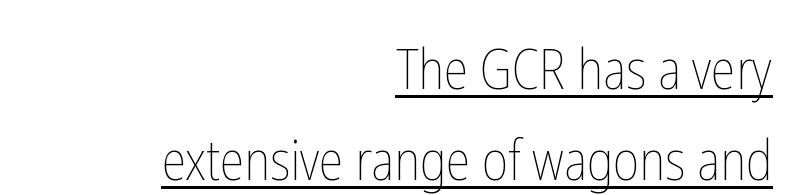
Weight: in the light-to-regular range. The letters advance in unequal steps, a hallmark of proportional type. The gaps between neighbouring characters are ordinary and unremarkable. Ascenders rise straight up at ninety degrees.
